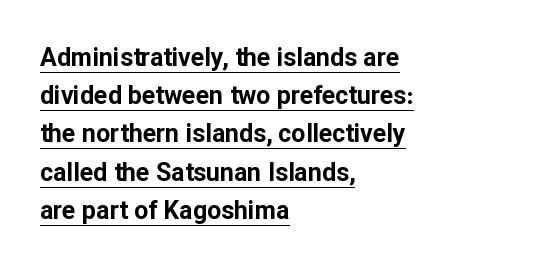
The image shows 25 px bold type, upright; set left-aligned, normal line spacing (1.53x), normal letter spacing, underlined.
